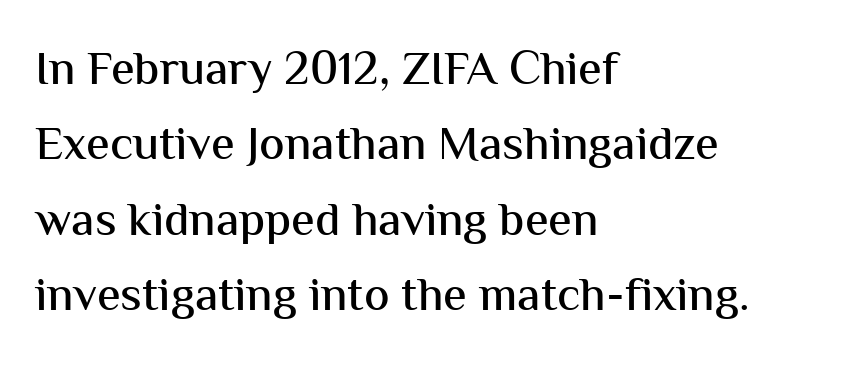
Nope, not italic — everything's standing straight. Think of a printed novel: that variable character pitch is what you see here. Between one letter and the next there's only the usual sliver of space. Honestly, the row spacing looks completely unremarkable. Each line starts at the same left margin while the right side varies. No feet cap the strokes, marking this as sans-serif type.
